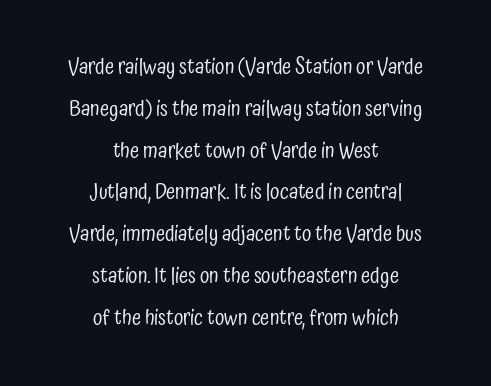
The strokes are not fattened; the text isn't bold. Rule under the text: the space is simply empty. Letter spacing: default. These lines stack symmetrically, like a column narrowing and widening about its center. One glance says open: line gaps are wider than usual.
